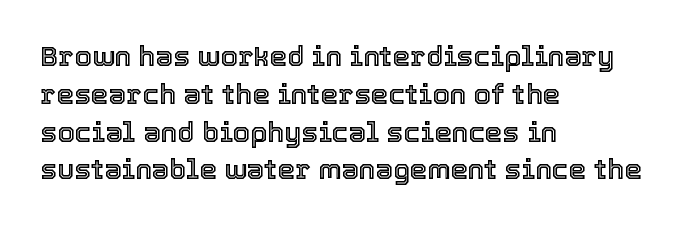
{"italic": "no", "width": "normal", "x_height": "medium", "monospaced": "no", "underline": "no", "align": "left", "line_spacing": "normal", "line_spacing_ratio": 1.35, "letter_spacing": "normal", "letter_spacing_em": 0.0, "glyph_px": 28}
